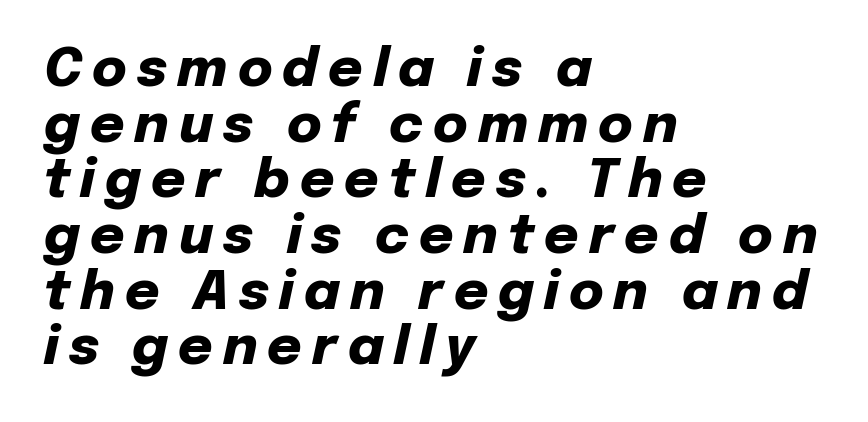
The image shows 53 px heavy type, italic (leaning right); set left-aligned, tight line spacing (1.05x), not underlined; low stroke contrast and a medium x-height.
